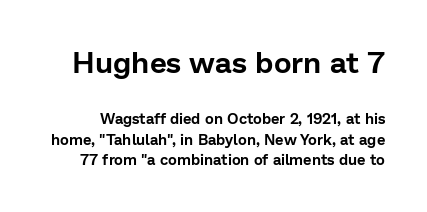
This sample uses an upright cut, with every glyph sitting square on the baseline. The tracking reads as untouched default to a designer's eye. The passage shown is not underscored anywhere. Check where the strokes stop: nothing finishes them off — pure sans.
